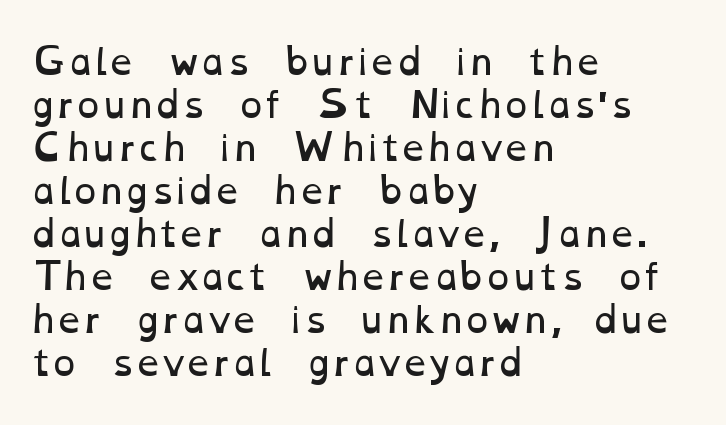
The image shows 35 px regular-weight, wide type; set left-aligned, line spacing 1.23x, normal letter spacing, not underlined; low stroke contrast and a medium x-height.
